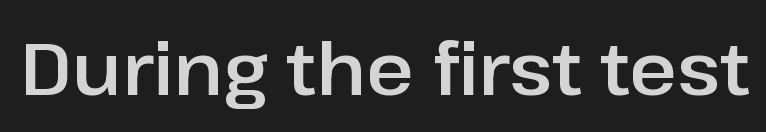
{"serif": "no", "italic": "no", "width": "normal", "stroke_contrast": "low", "x_height": "medium", "monospaced": "no", "underline": "no", "letter_spacing": "normal", "letter_spacing_em": 0.0, "glyph_px": 73}
